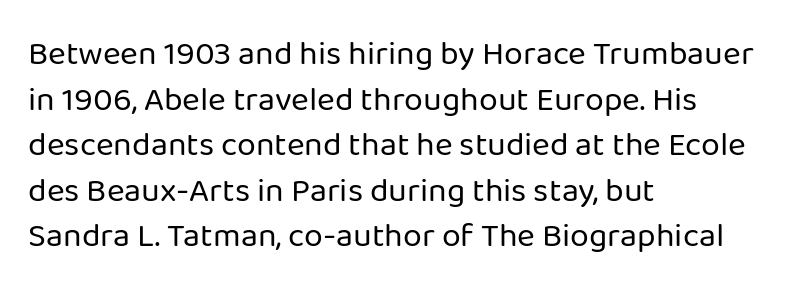
The image shows 34 px regular-weight sans-serif type, upright; set left-aligned, normal line spacing (1.34x), normal letter spacing, not underlined; low stroke contrast and a medium x-height.
